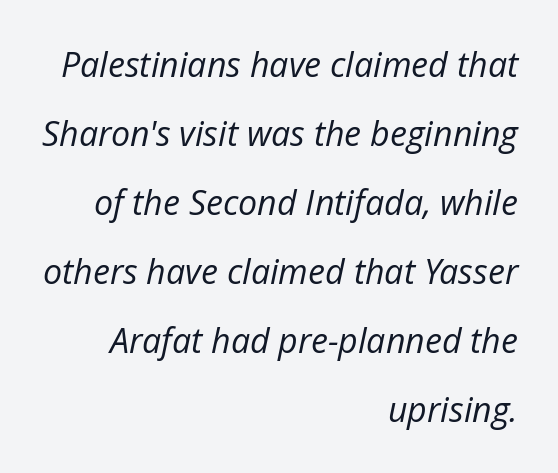
Tracking here is standard; glyphs follow each other at the usual distance. Slant detected: the letters are inclined. Heft: none added — not bold. The space beneath each line is pristine and unruled. Here the designer chose a conventional face with non-uniform glyph widths.
